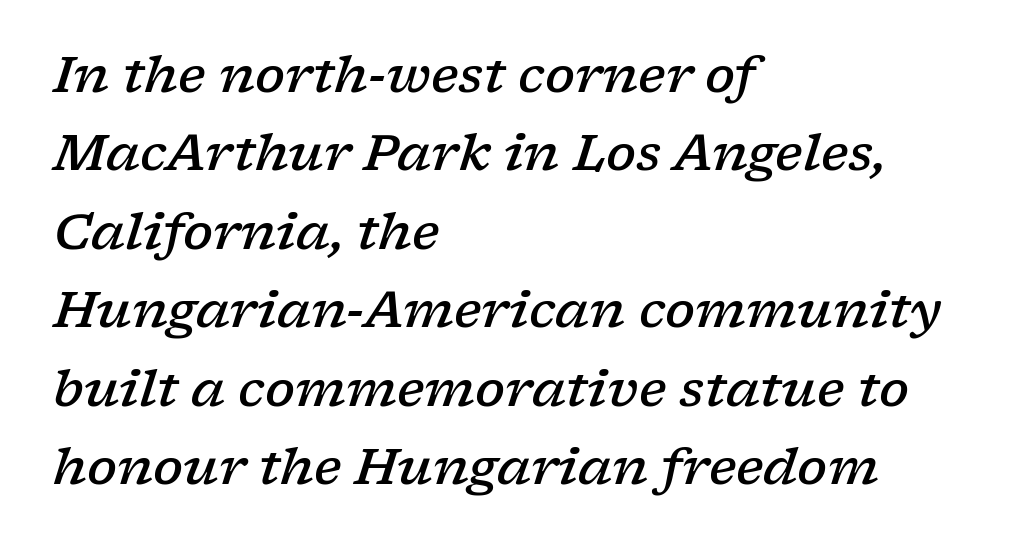
{"serif": "yes", "italic": "yes", "lean": "right", "slant_degrees": 17, "bold": "semi", "weight": "semibold", "width": "wide", "stroke_contrast": "low", "x_height": "medium", "monospaced": "no", "underline": "no", "align": "left", "line_spacing": "normal", "line_spacing_ratio": 1.57, "letter_spacing": "normal", "letter_spacing_em": 0.0, "glyph_px": 50}
